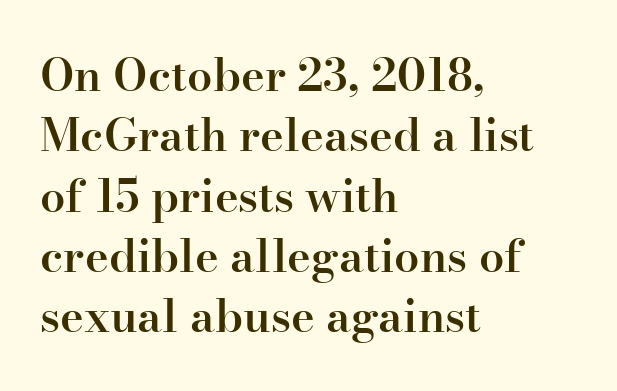
Q: Is the text bold? A: Semi-bold.
Q: Is the text italic (slanted)? A: No, it is upright.
Q: Is the typeface a serif or a sans-serif typeface? A: Serif.
Q: Is the text underlined? A: No.
Q: How is the paragraph aligned? A: Left-aligned.
Q: Is the spacing between letters normal or unusually wide? A: Normal.
Q: Is the spacing between lines tight, normal or loose? A: Normal.
Q: Width (condensed, normal, or wide)? A: Normal.
Q: Stroke contrast? A: High.
Q: x-height? A: Small.
Q: Monospaced? A: No.
